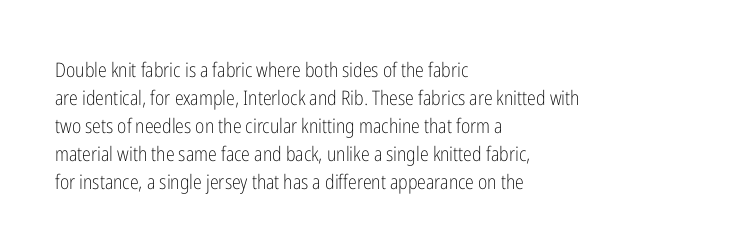
The image shows 20 px text type, upright; set left-aligned, normal line spacing (1.4x), normal letter spacing, not underlined.
